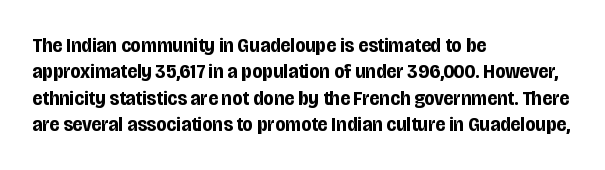
Q: Is the text bold? A: Yes.
Q: Is the text italic (slanted)? A: No, it is upright.
Q: Is the text underlined? A: No.
Q: How is the paragraph aligned? A: Left-aligned.
Q: Is the spacing between letters normal or unusually wide? A: Normal.
Q: Is the spacing between lines tight, normal or loose? A: Normal.
